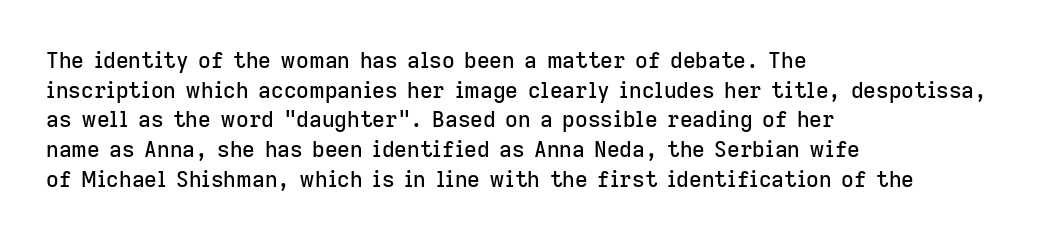
Q: Is the text italic (slanted)? A: No, it is upright.
Q: Is the text underlined? A: No.
Q: How is the paragraph aligned? A: Left-aligned.
Q: Is the spacing between letters normal or unusually wide? A: Normal.
Q: Is the spacing between lines tight, normal or loose? A: Normal.
